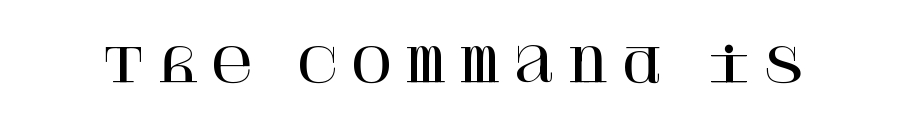
The image shows 47 px serif type, upright; set unusually wide letter spacing (+0.22 em), not underlined; high stroke contrast and a large x-height.
